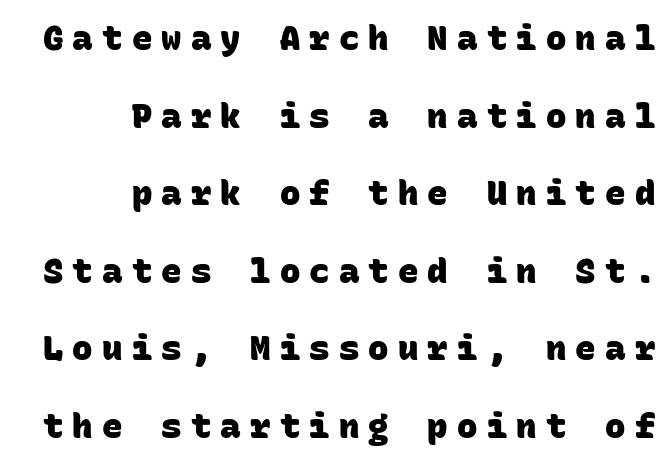
{"serif": "no", "bold": "yes", "weight": "heavy", "width": "normal", "stroke_contrast": "low", "x_height": "large", "monospaced": "yes", "underline": "no", "align": "right", "line_spacing": "loose", "line_spacing_ratio": 2.28, "letter_spacing": "wide", "letter_spacing_em": 0.27, "glyph_px": 34}
